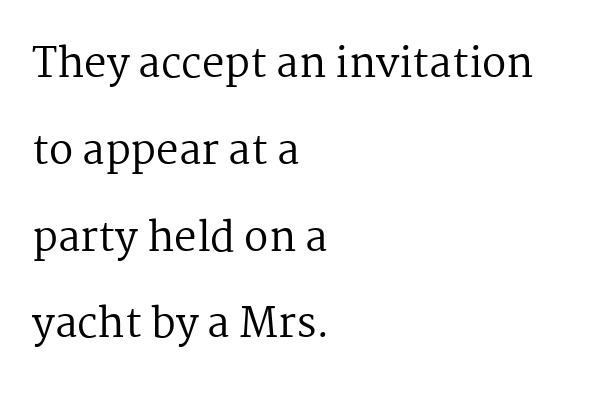
{"serif": "yes", "italic": "no", "bold": "no", "weight": "regular", "width": "normal", "stroke_contrast": "medium", "x_height": "medium", "monospaced": "no", "underline": "no", "align": "left", "line_spacing": "loose", "line_spacing_ratio": 2.17, "letter_spacing": "normal", "letter_spacing_em": 0.0, "glyph_px": 40}
